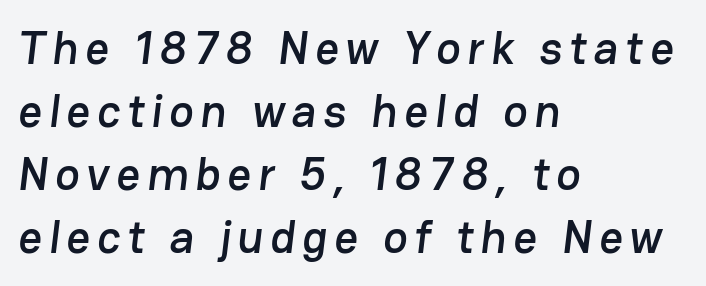
{"serif": "no", "width": "normal", "stroke_contrast": "low", "x_height": "medium", "monospaced": "no", "underline": "no", "align": "left", "line_spacing": "normal", "line_spacing_ratio": 1.37, "glyph_px": 46}
